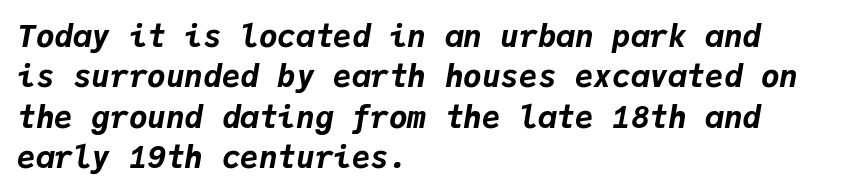
Plenty of ink on the page — the face is bold. These lines sit exactly where default settings would place them. The typography opts for an oblique posture over an upright one. Casual observation: everything's shoved over to the left. Decoration check: the copy has no underline. Is this a fixed-width face? Yes — each glyph sits in an identical cell.
